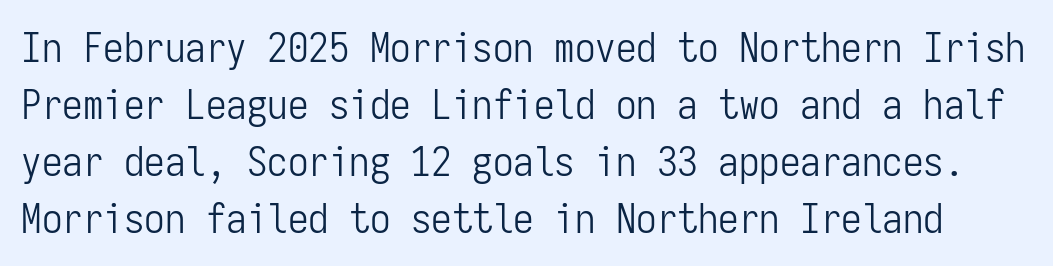
Evenly set lines give the paragraph a standard silhouette. Letters have the restrained weight of plain body copy at most. A typesetter would label this face a sans. You could count columns in this text — the font is strictly monospaced.
